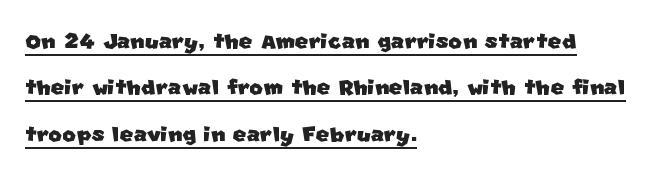
In terms of letterform style, serifs are entirely absent. Decoration check: the copy is underlined. The paragraph shown leans on its left margin. Looks like regular typesetting: each glyph gets only the width it needs. Baseline-to-baseline distance is the conventional proportion of letter height.
